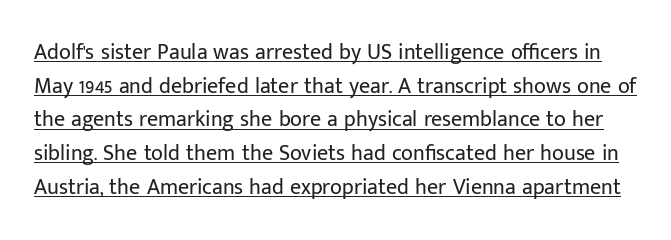
{"italic": "no", "bold": "no", "underline": "yes", "line_spacing": "normal", "line_spacing_ratio": 1.53, "letter_spacing": "normal", "letter_spacing_em": 0.0, "glyph_px": 22}
